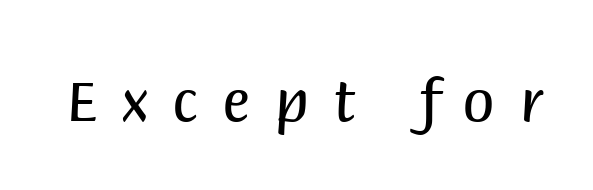
The image shows 58 px regular-weight sans-serif type; set unusually wide letter spacing (+0.42 em), not underlined; medium stroke contrast and a large x-height.
